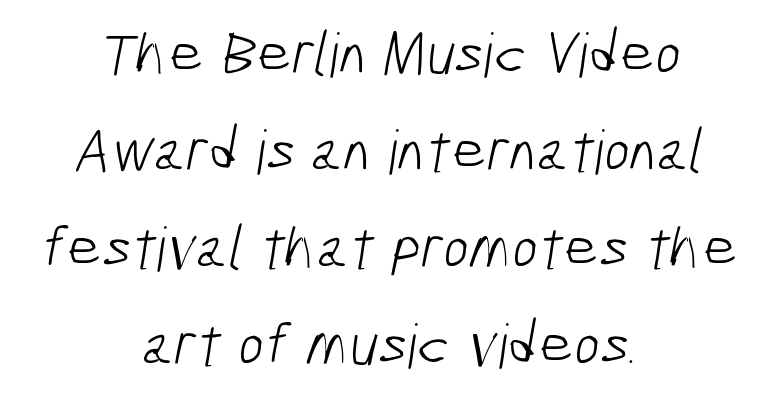
The strip under each line holds only bare page. Between one letter and the next there's only the usual sliver of space. Compared with typical paragraphs, the rows here are spaced about the same. Varying glyph widths throughout — classic text-font behaviour. The letters carry no serifs — their stems end cleanly without finishing strokes.
